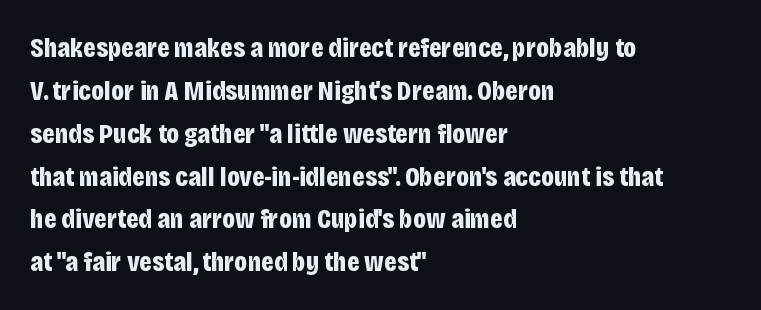
{"serif": "no", "italic": "no", "bold": "yes", "weight": "bold", "width": "condensed", "stroke_contrast": "low", "x_height": "large", "monospaced": "no", "underline": "no", "align": "left", "line_spacing": "normal", "line_spacing_ratio": 1.53, "letter_spacing": "normal", "letter_spacing_em": 0.0, "glyph_px": 28}
